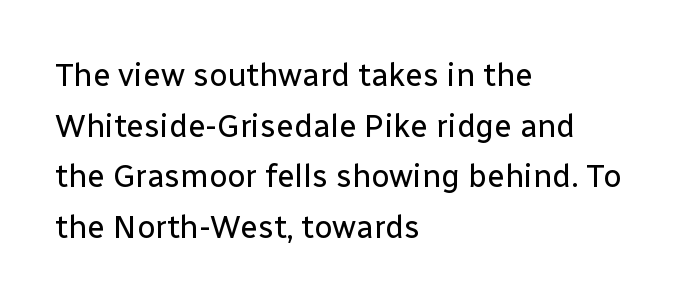
This sample has the flowing, uneven cadence of proportional lettering. Compared with typical paragraphs, the rows here are spaced about the same. A typesetter would call this zero additional tracking. No extra ink here — the face is not bold.
